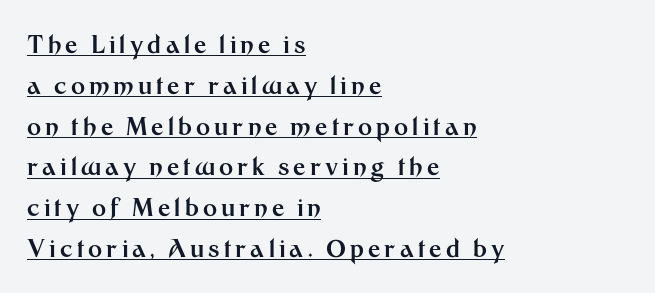
The image shows 24 px bold type, upright; set left-aligned, normal line spacing (1.7x), underlined.
